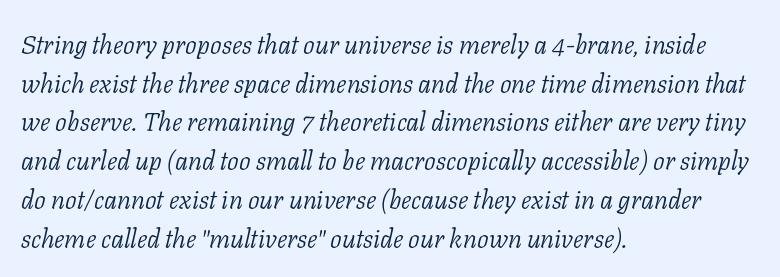
Stem width sits at or under what a default text font uses. Characters are canted at an angle relative to the baseline's perpendicular. No word sits above an underline. Whoever set this chose a conventional vertical rhythm.
